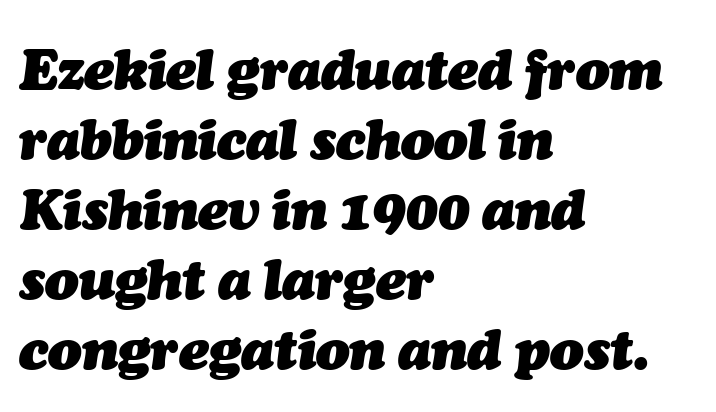
Q: Is the text bold? A: Yes.
Q: Is the text italic (slanted)? A: Yes, it leans right by about 7 degrees.
Q: Is the text underlined? A: No.
Q: How is the paragraph aligned? A: Left-aligned.
Q: Is the spacing between letters normal or unusually wide? A: Normal.
Q: Is the spacing between lines tight, normal or loose? A: Normal.
Q: Width (condensed, normal, or wide)? A: Normal.
Q: Stroke contrast? A: Medium.
Q: x-height? A: Medium.
Q: Monospaced? A: No.
